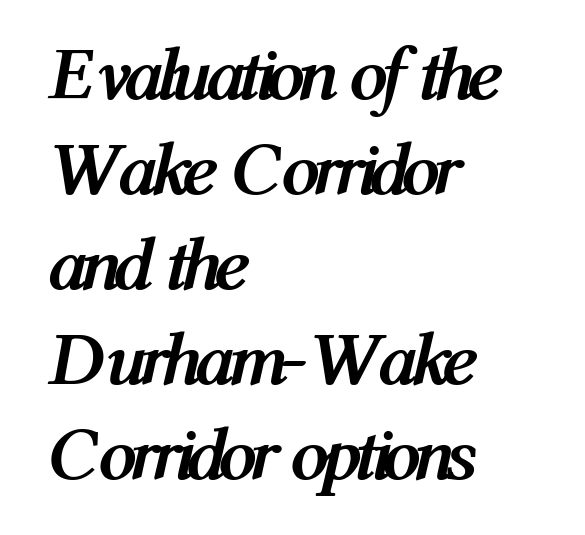
Does the lettering tilt? It does — this is italic. Each glyph is drawn with heavy, bold strokes. One glance says typical: line gaps are just what's usual. Quick note: underline off.
